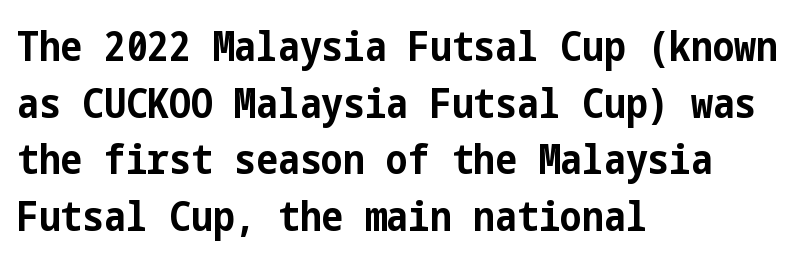
Q: Is the text bold? A: Yes.
Q: Is the text italic (slanted)? A: No, it is upright.
Q: Is the typeface a serif or a sans-serif typeface? A: Sans-serif.
Q: Is the text underlined? A: No.
Q: How is the paragraph aligned? A: Left-aligned.
Q: Is the spacing between letters normal or unusually wide? A: Normal.
Q: Is the spacing between lines tight, normal or loose? A: Normal.
Q: Width (condensed, normal, or wide)? A: Condensed.
Q: Stroke contrast? A: Low.
Q: x-height? A: Medium.
